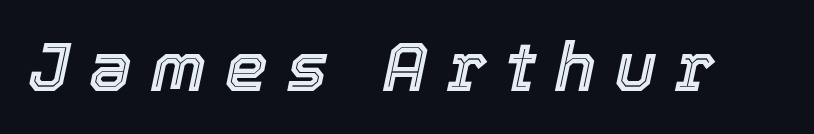
You could not count columns in this text — the font is proportionally spaced. The passage shown leans; its letterforms are oblique. Glyph-to-glyph distance is far greater than everyday printed text. A clean baseline with only descenders dipping below it.
